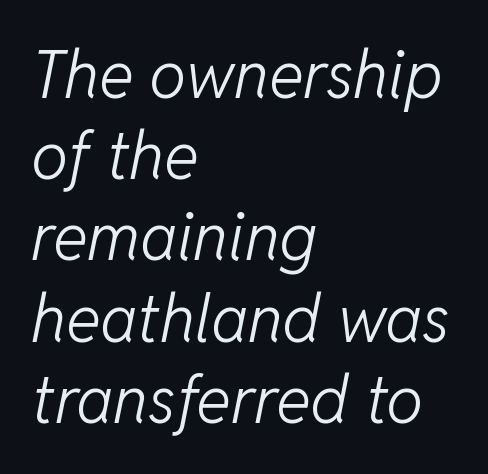
Stems and bowls with no extra thickness — not bold. The letters advance in unequal steps, a hallmark of proportional type. A typesetter would call this zero additional tracking. The setting favours the left margin, as ordinary paragraphs usually do. Slant detected: the letters are inclined. Just letters on the line, the space beneath them empty.
